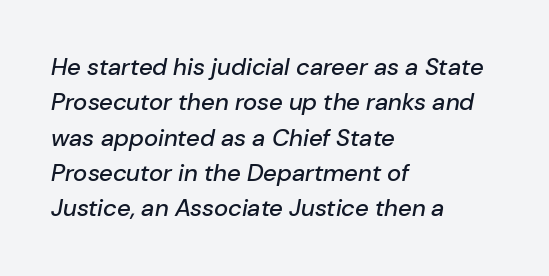
Q: Is the text italic (slanted)? A: Yes, it leans right by about 10 degrees.
Q: Is the text underlined? A: No.
Q: How is the paragraph aligned? A: Left-aligned.
Q: Is the spacing between letters normal or unusually wide? A: Normal.
Q: Is the spacing between lines tight, normal or loose? A: Normal.
